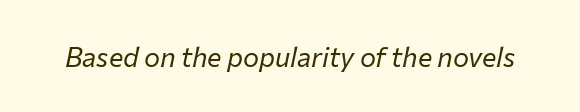
Q: Is the text bold? A: No.
Q: Is the text italic (slanted)? A: Yes, it leans right by about 12 degrees.
Q: Is the text underlined? A: No.
Q: Is the spacing between letters normal or unusually wide? A: Normal.
